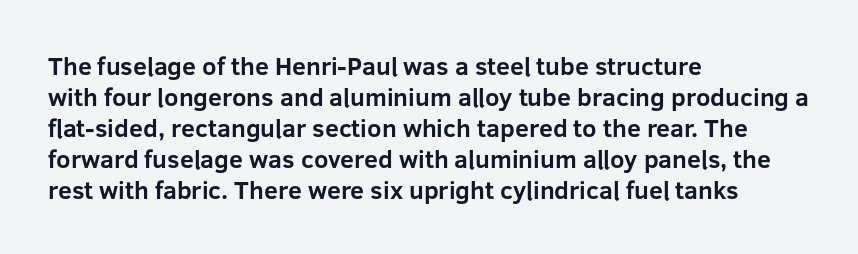
{"italic": "no", "bold": "yes", "underline": "no", "align": "left", "line_spacing_ratio": 1.24, "letter_spacing": "normal", "letter_spacing_em": 0.0, "glyph_px": 25}
